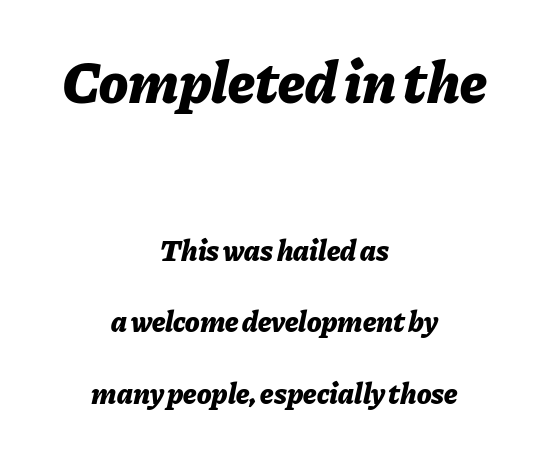
{"italic": "yes", "lean": "right", "slant_degrees": 11, "bold": "yes", "weight": "bold", "width": "normal", "stroke_contrast": "low", "x_height": "medium", "monospaced": "no", "underline": "no", "align": "center", "line_spacing": "loose", "line_spacing_ratio": 2.38, "letter_spacing": "normal", "letter_spacing_em": 0.0, "larger_block": "first", "size_ratio": 2.0, "glyph_px": 60}
